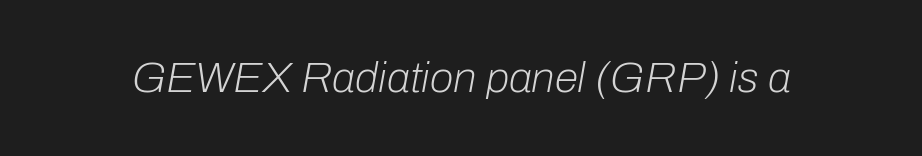
{"italic": "yes", "lean": "right", "slant_degrees": 10, "bold": "no", "weight": "light", "width": "normal", "stroke_contrast": "low", "x_height": "medium", "monospaced": "no", "underline": "no", "letter_spacing": "normal", "letter_spacing_em": 0.0, "glyph_px": 43}
